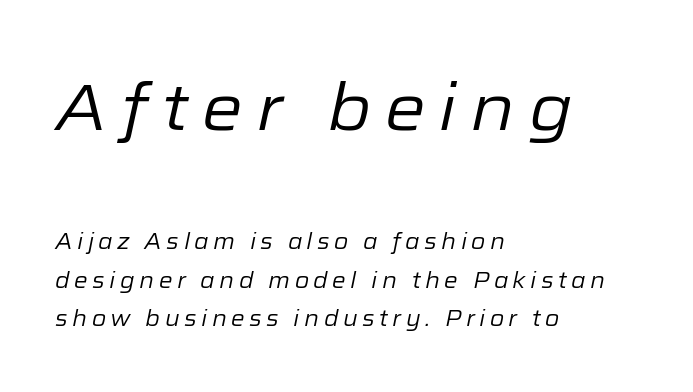
Every character sits at an angle, as italics do. Words appear elongated and porous because spacing is wide. The characters are drawn with everyday or finer stroke widths. Underlining? Definitely not there. The face used here is proportionally spaced, like ordinary book or web type.
